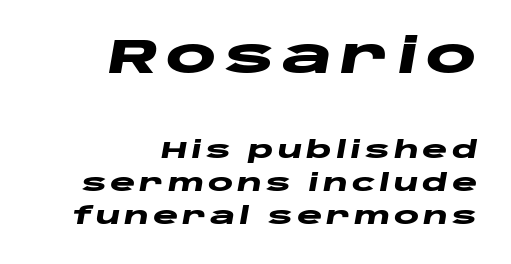
The image shows 48 px heavy, wide type, italic (leaning right); set right-aligned, normal line spacing (1.37x), not underlined; the first (top) block is 2.0x larger; low stroke contrast and a large x-height.
